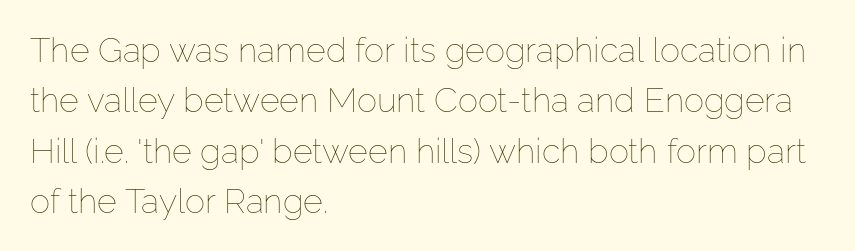
The image shows 34 px thin type, upright; set left-aligned, normal line spacing (1.48x), normal letter spacing, not underlined; low stroke contrast and a medium x-height.
